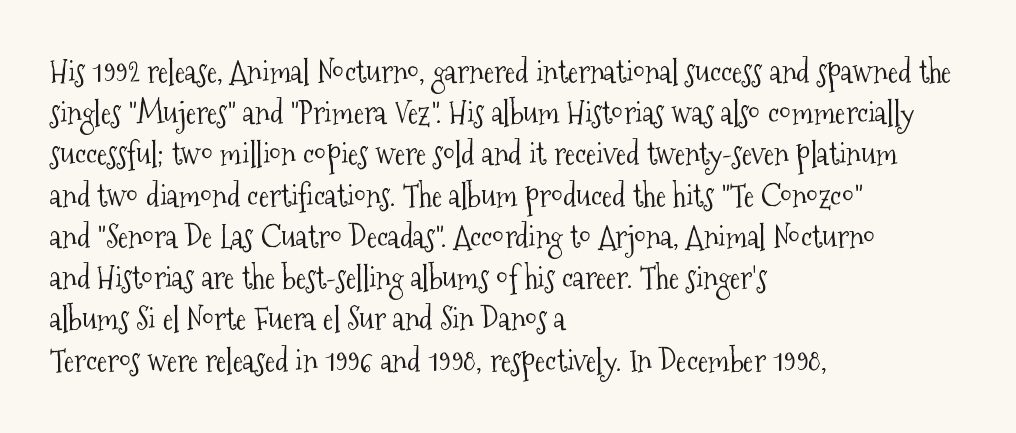
The image shows 31 px light, condensed serif type, upright; set left-aligned, normal line spacing (1.33x), normal letter spacing, not underlined; medium stroke contrast and a medium x-height.
